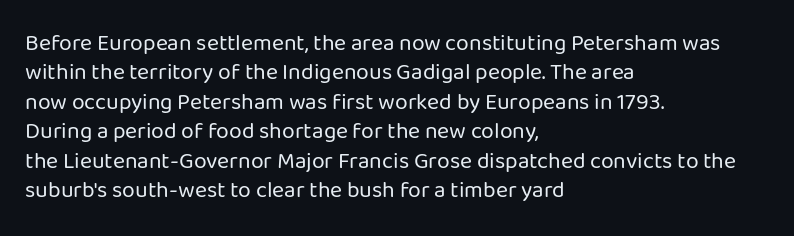
{"italic": "no", "bold": "no", "underline": "no", "align": "left", "line_spacing": "normal", "line_spacing_ratio": 1.28, "letter_spacing": "normal", "letter_spacing_em": 0.0, "glyph_px": 23}
